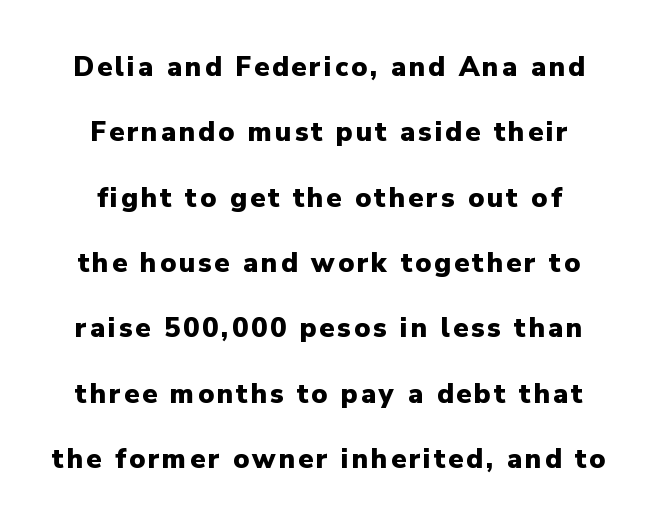
Q: Is the text bold? A: Yes.
Q: Is the text italic (slanted)? A: No, it is upright.
Q: Is the text underlined? A: No.
Q: How is the paragraph aligned? A: Centered.
Q: Is the spacing between lines tight, normal or loose? A: Loose.
